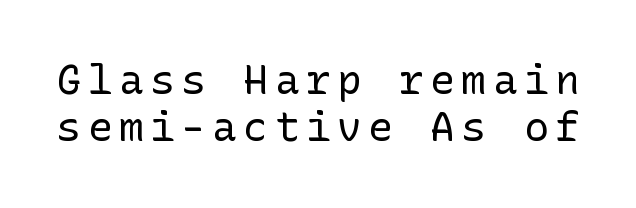
One glance says dense: line gaps are narrower than usual. Posture: vertical. Are there feet on the stems? There aren't — it's a sans. A quiet, ordinary-to-light weight characterises the typeface.
